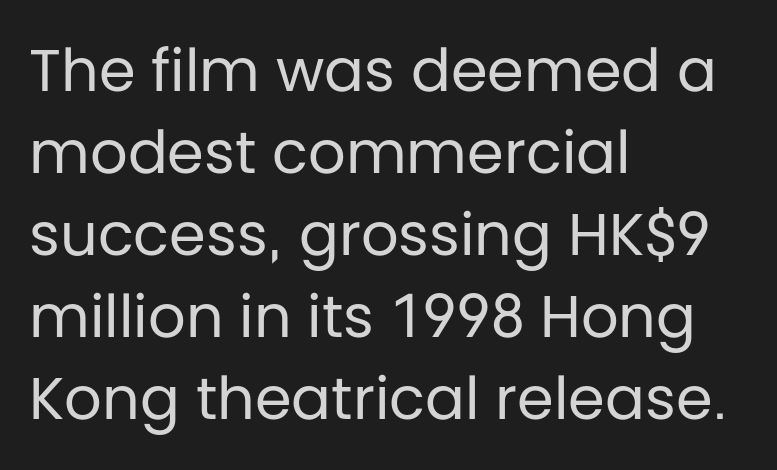
{"serif": "no", "italic": "no", "bold": "no", "weight": "regular", "width": "normal", "stroke_contrast": "low", "x_height": "large", "monospaced": "no", "underline": "no", "align": "left", "line_spacing": "normal", "line_spacing_ratio": 1.39, "letter_spacing": "normal", "letter_spacing_em": 0.0, "glyph_px": 59}
